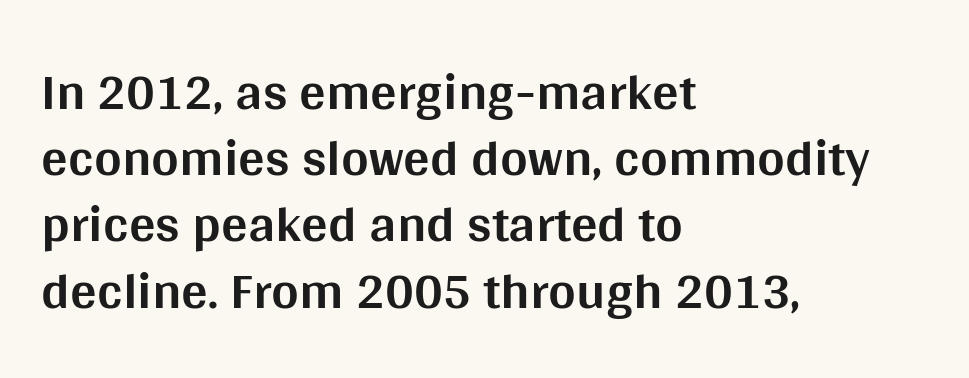
Q: Is the text bold? A: Yes.
Q: Is the text italic (slanted)? A: No, it is upright.
Q: Is the typeface a serif or a sans-serif typeface? A: Sans-serif.
Q: Is the text underlined? A: No.
Q: How is the paragraph aligned? A: Left-aligned.
Q: Is the spacing between letters normal or unusually wide? A: Normal.
Q: Is the spacing between lines tight, normal or loose? A: Normal.
Q: Width (condensed, normal, or wide)? A: Normal.
Q: Stroke contrast? A: Medium.
Q: x-height? A: Large.
Q: Monospaced? A: No.
